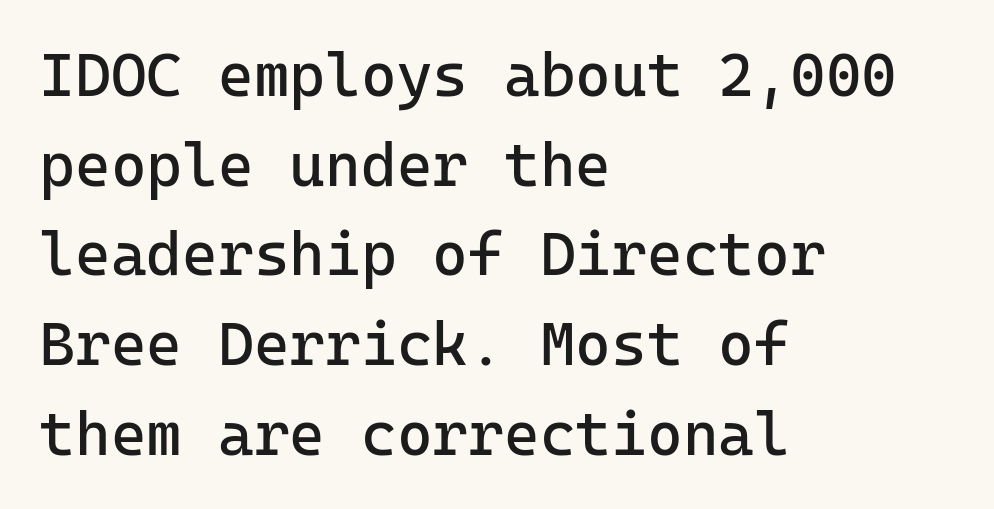
Layout note: lines flush left. Default kerning and tracking; the words read as compact shapes. A sans-serif font was chosen for this passage. The line-height multiplier appears to be the usual default.
